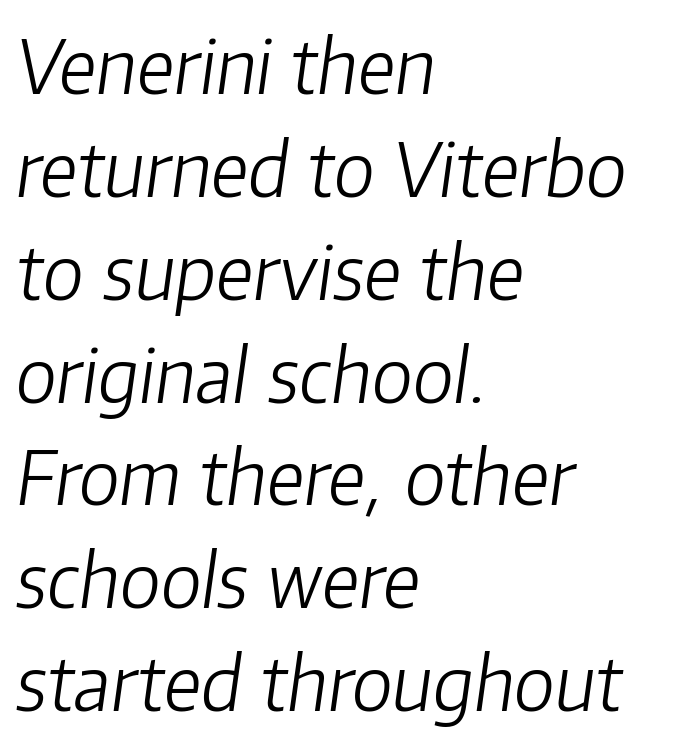
The foot of each line stays bare and open. Teacher's note: observe the even left margin — that is flush-left alignment. You could not count columns in this text — the font is proportionally spaced. An italicized treatment has been applied to the whole sample. The type is set solid horizontally, with unmodified tracking. Line spacing here is normal.
